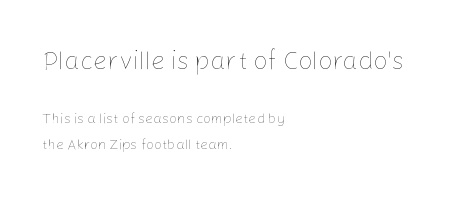
Q: Is the text bold? A: No.
Q: Is the text italic (slanted)? A: No, it is upright.
Q: Is the text underlined? A: No.
Q: How is the paragraph aligned? A: Left-aligned.
Q: Is the spacing between letters normal or unusually wide? A: Normal.
Q: Which block of text is set in a larger size, the first (top) or the second (bottom)? A: The first (top) one.
